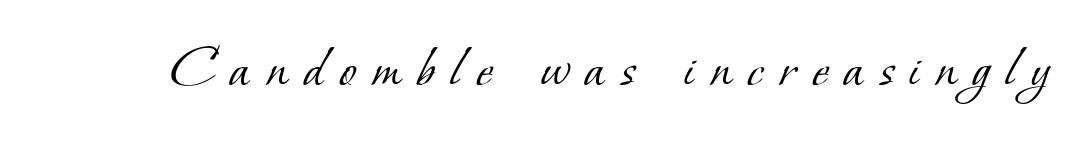
The image shows 62 px light serif type; set unusually wide letter spacing (+0.26 em), not underlined; low stroke contrast and a small x-height.
